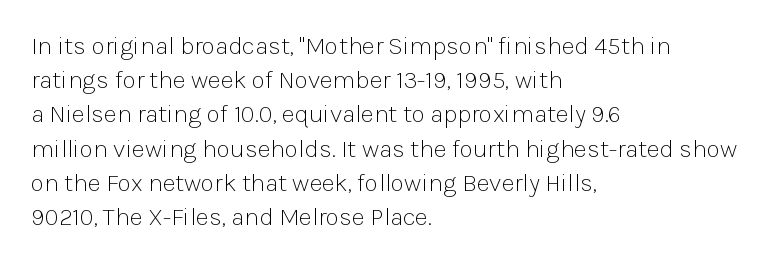
The area under the type is left untouched. A roman cut, with each character standing at attention. Observe the ordinary spacing: letters are neighbours, not strangers. Notice how the passage keeps a crisp vertical edge on the left only.
